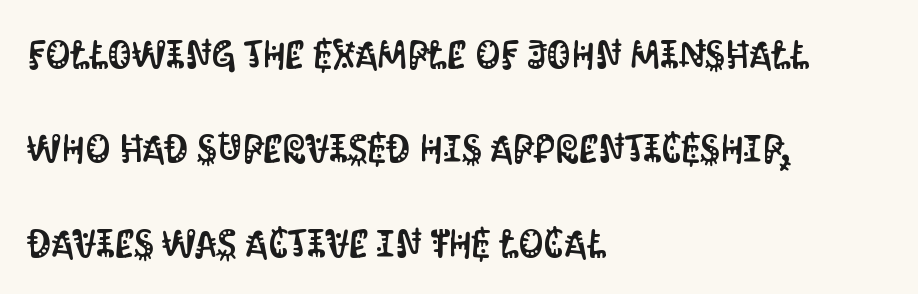
The image shows 39 px condensed sans-serif type, upright; set left-aligned, loose line spacing (2.42x), normal letter spacing, not underlined; medium stroke contrast and a large x-height.
